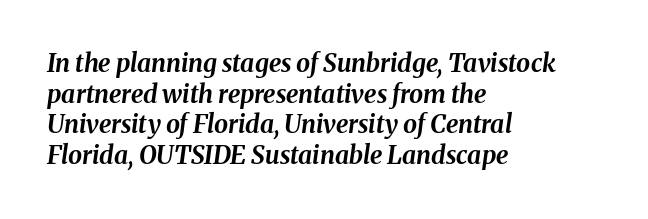
One-word summary of the alignment: left. Short note: letters normally spaced. Strong, thick strokes mark this as bold type. The axis of the letterforms is tilted away from vertical.
